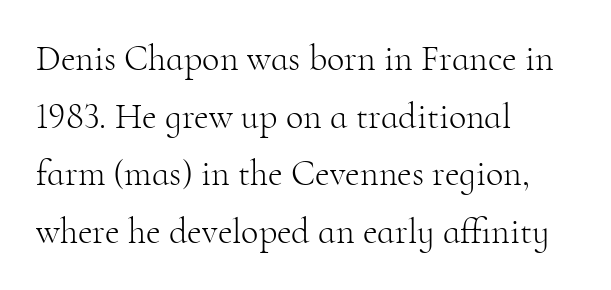
The image shows 36 px light serif type, upright; set left-aligned, normal line spacing (1.6x), normal letter spacing, not underlined; high stroke contrast and a small x-height.
